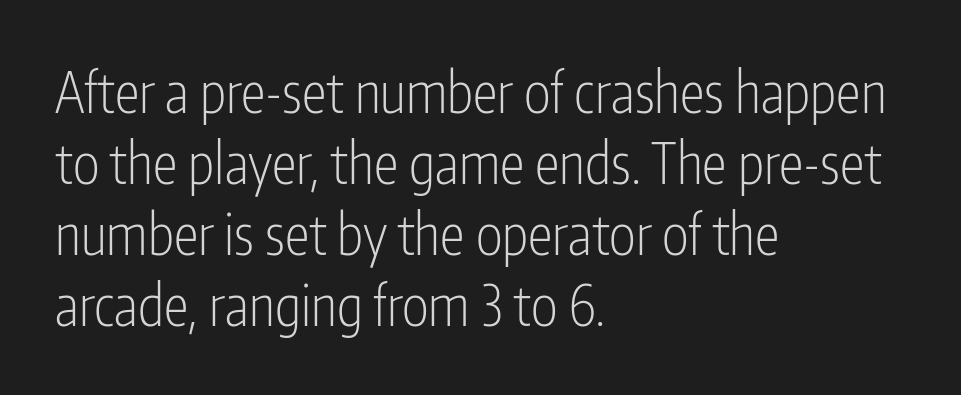
Q: Is the text bold? A: No.
Q: Is the text italic (slanted)? A: No, it is upright.
Q: Is the typeface a serif or a sans-serif typeface? A: Sans-serif.
Q: Is the text underlined? A: No.
Q: How is the paragraph aligned? A: Left-aligned.
Q: Is the spacing between letters normal or unusually wide? A: Normal.
Q: Is the spacing between lines tight, normal or loose? A: Normal.
Q: Width (condensed, normal, or wide)? A: Condensed.
Q: Stroke contrast? A: Low.
Q: x-height? A: Medium.
Q: Monospaced? A: No.
